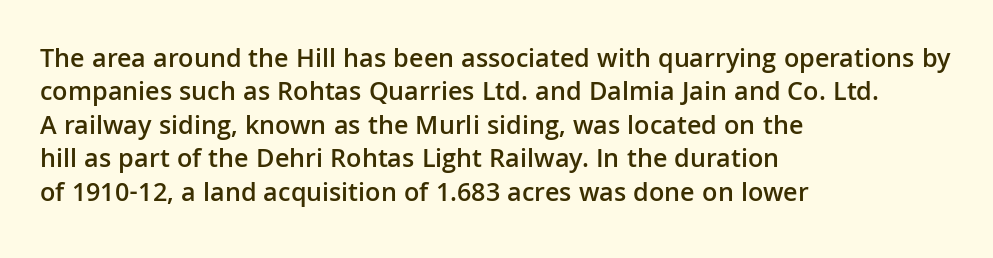
The image shows 27 px text type, upright; set left-aligned, line spacing 1.24x, normal letter spacing, not underlined.
